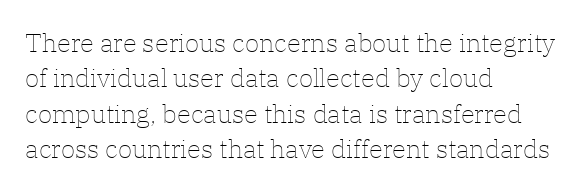
The image shows 26 px text type, upright; set left-aligned, normal line spacing (1.36x), normal letter spacing, not underlined.
